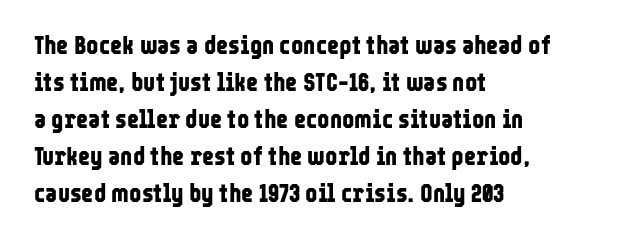
Q: Is the text bold? A: Yes.
Q: Is the text italic (slanted)? A: No, it is upright.
Q: Is the text underlined? A: No.
Q: How is the paragraph aligned? A: Left-aligned.
Q: Is the spacing between letters normal or unusually wide? A: Normal.
Q: Is the spacing between lines tight, normal or loose? A: Normal.
